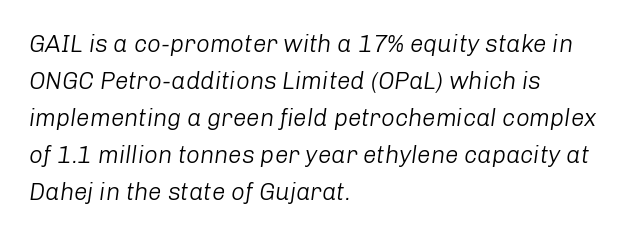
Q: Is the text bold? A: No.
Q: Is the text italic (slanted)? A: Yes, it leans right by about 8 degrees.
Q: Is the text underlined? A: No.
Q: How is the paragraph aligned? A: Left-aligned.
Q: Is the spacing between letters normal or unusually wide? A: Normal.
Q: Is the spacing between lines tight, normal or loose? A: Normal.
